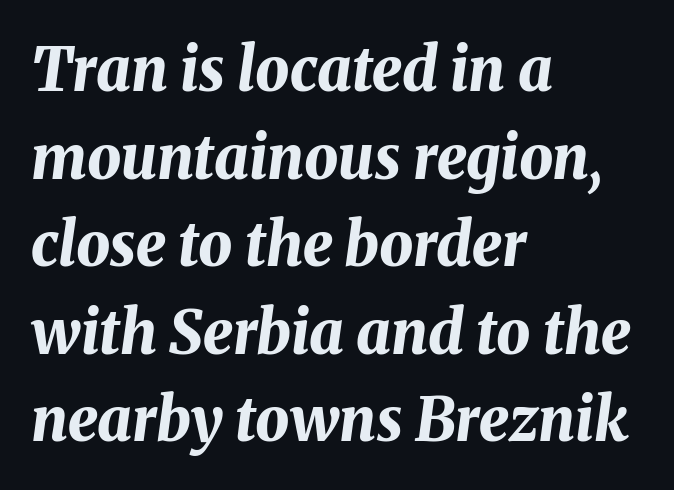
The image shows 60 px bold type, italic (leaning right); set left-aligned, normal line spacing (1.46x), normal letter spacing, not underlined; medium stroke contrast and a medium x-height.
